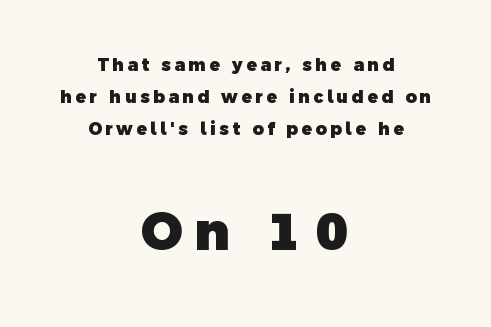
This layout puts the modest block above and the oversized block below. A typesetter would call this proportional, since set widths differ per character. Has an underline been added? It has not. Heavy, bold letterforms. This sample uses expanded letter spacing, leaving extra air between glyphs. Stroke terminals: plain, sans-serif.
